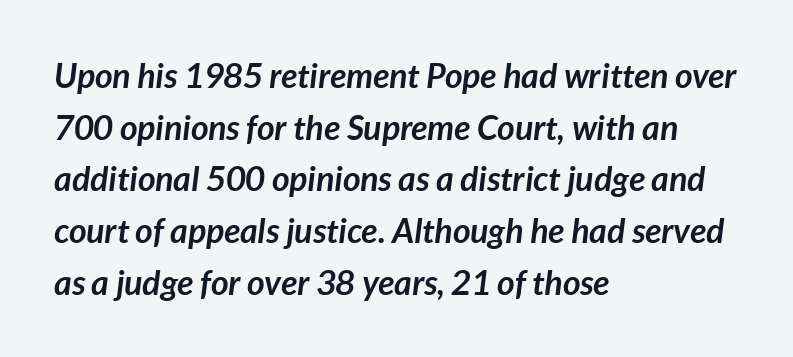
A typesetter would call this proportional, since set widths differ per character. Any mark beneath the type? The region is blank. Alignment: flush left. How would I describe the line gaps? Plain and ordinary. The characters look thick and weighty, a clear bold. Compared with typical body copy, the letter spacing here is the same.
